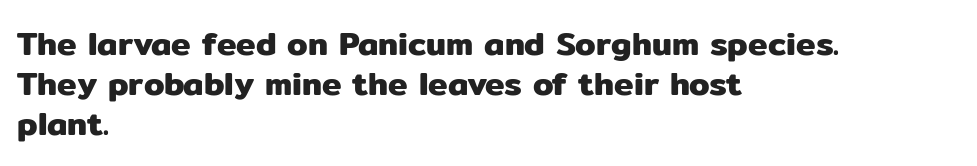
The image shows 33 px sans-serif type, upright; set left-aligned, line spacing 1.21x, normal letter spacing, not underlined; low stroke contrast and a medium x-height.
